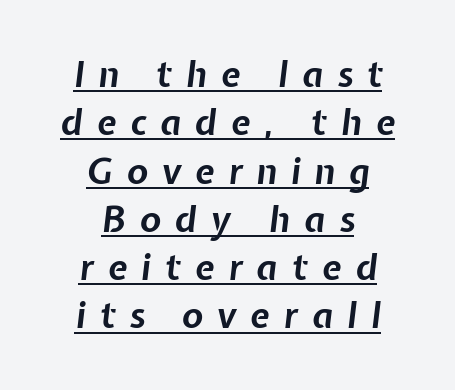
Is there an underline? Yes — a line sits under the letters. Regular leading. Each glyph is drawn with heavy, bold strokes. The passage shown leans; its letterforms are oblique. Think of a printed novel: that variable character pitch is what you see here. The paragraph has two soft edges and a firm central axis.
